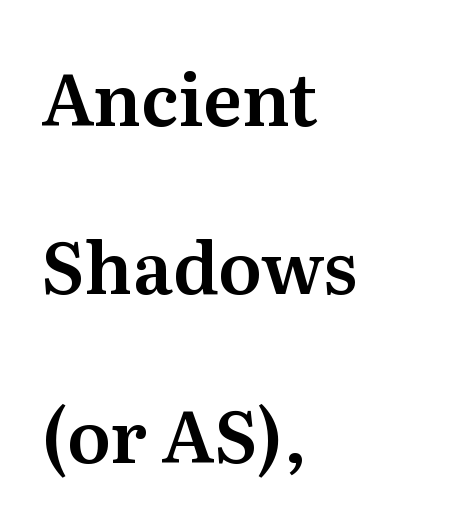
{"serif": "yes", "italic": "no", "width": "normal", "stroke_contrast": "medium", "x_height": "medium", "monospaced": "no", "underline": "no", "align": "left", "line_spacing": "loose", "line_spacing_ratio": 2.34, "letter_spacing": "normal", "letter_spacing_em": 0.0, "glyph_px": 72}
